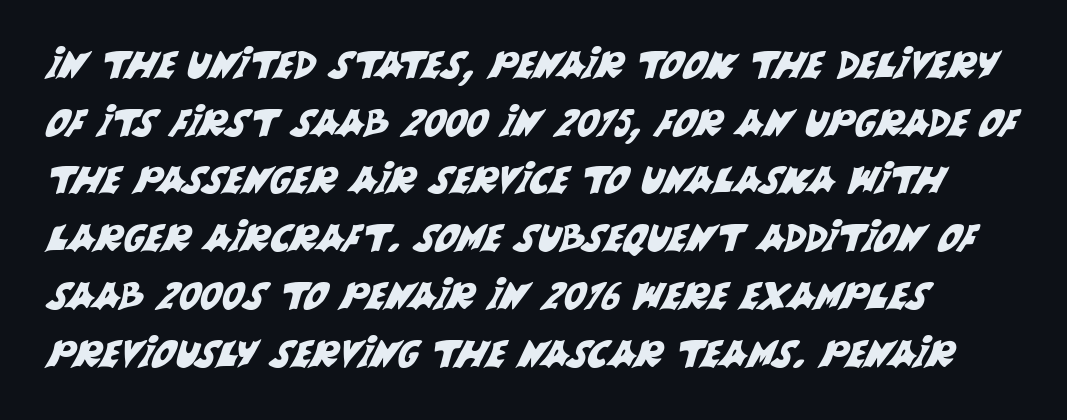
Q: Is the typeface a serif or a sans-serif typeface? A: Sans-serif.
Q: Is the text underlined? A: No.
Q: Is the spacing between letters normal or unusually wide? A: Normal.
Q: Is the spacing between lines tight, normal or loose? A: Normal.
Q: Width (condensed, normal, or wide)? A: Normal.
Q: Stroke contrast? A: Medium.
Q: x-height? A: Large.
Q: Monospaced? A: No.
